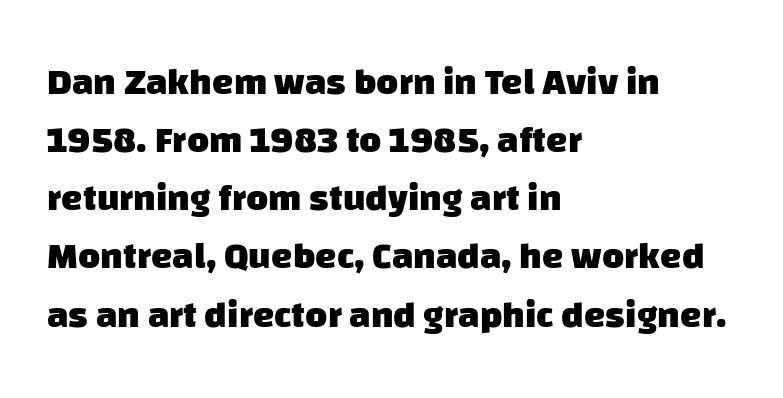
{"serif": "no", "bold": "yes", "weight": "heavy", "width": "normal", "stroke_contrast": "low", "x_height": "large", "monospaced": "no", "underline": "no", "align": "left", "line_spacing": "normal", "line_spacing_ratio": 1.53, "letter_spacing": "normal", "letter_spacing_em": 0.0, "glyph_px": 38}
